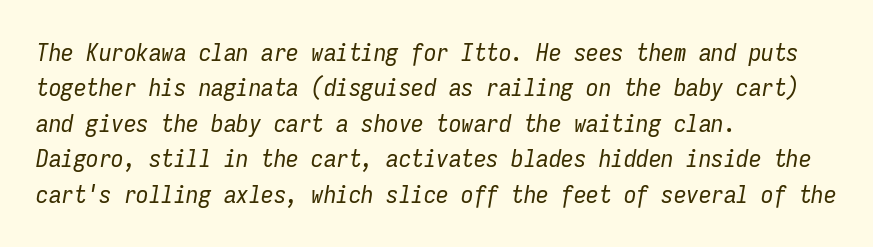
Q: Is the text bold? A: No.
Q: Is the text italic (slanted)? A: Yes, it leans right by about 9 degrees.
Q: Is the text underlined? A: No.
Q: How is the paragraph aligned? A: Left-aligned.
Q: Is the spacing between letters normal or unusually wide? A: Normal.
Q: Is the spacing between lines tight, normal or loose? A: Normal.
